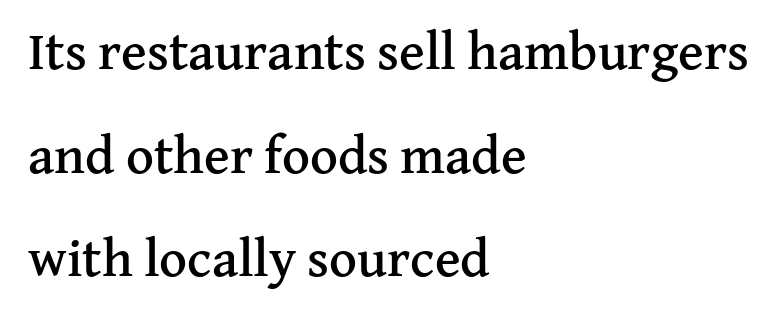
Note the varied advance widths — an 'i' is clearly narrower than an 'm'. The lettering holds an erect, upright posture throughout. The type is set solid horizontally, with unmodified tracking. Casual observation: everything's shoved over to the left. Letterform terminals end in serifs throughout the passage.
